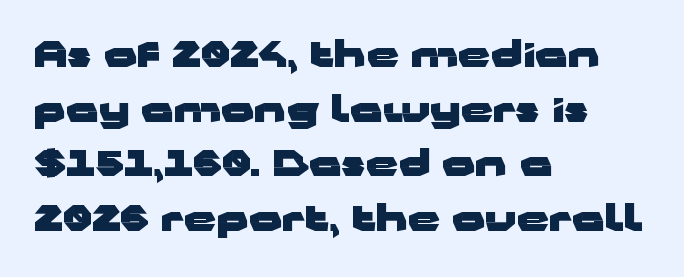
The image shows 36 px heavy, wide sans-serif type, upright; set left-aligned, normal line spacing (1.52x), normal letter spacing, not underlined; low stroke contrast and a medium x-height.
